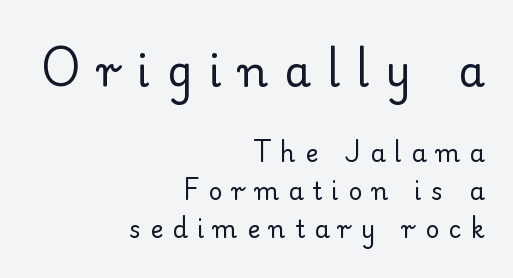
Q: Is the text bold? A: No.
Q: Is the text italic (slanted)? A: No, it is upright.
Q: Is the typeface a serif or a sans-serif typeface? A: Serif.
Q: Is the text underlined? A: No.
Q: How is the paragraph aligned? A: Right-aligned.
Q: Is the spacing between letters normal or unusually wide? A: Unusually wide.
Q: Is the spacing between lines tight, normal or loose? A: Normal.
Q: Which block of text is set in a larger size, the first (top) or the second (bottom)? A: The first (top) one.
Q: Width (condensed, normal, or wide)? A: Normal.
Q: Stroke contrast? A: Low.
Q: x-height? A: Small.
Q: Monospaced? A: No.
